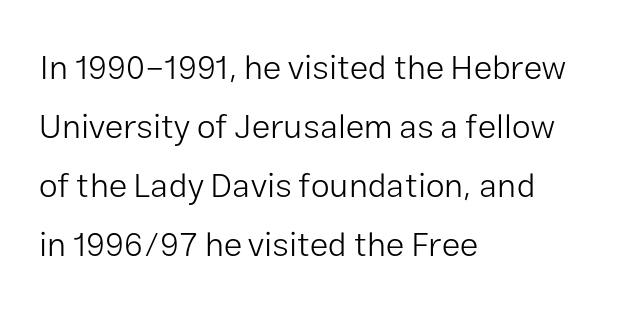
A typesetter would call this proportional, since set widths differ per character. The baseline area is clear. It's the straight-up-and-down kind of type. Line beginnings align vertically; line endings do not. The letters sit at their default tracking, neither squeezed nor spread. Check where the strokes stop: nothing finishes them off — pure sans.
